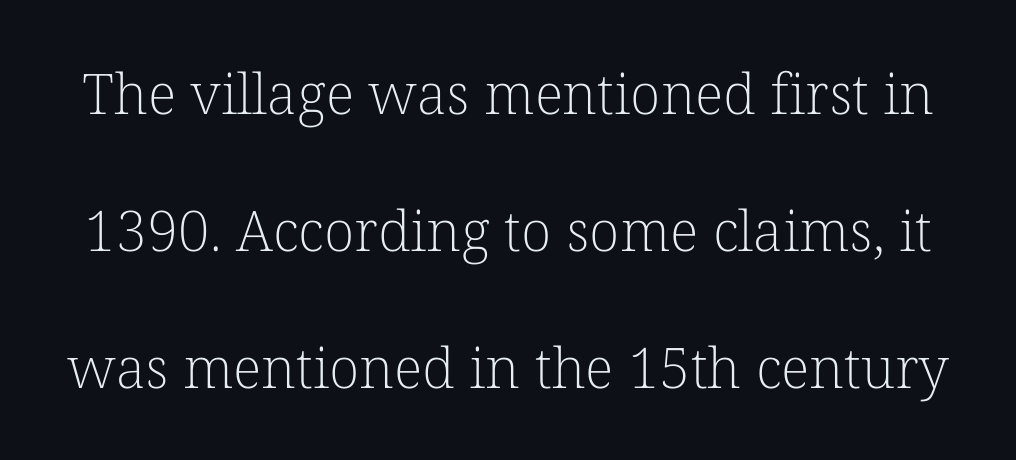
The image shows 56 px light serif type, upright; set loose line spacing (2.45x), normal letter spacing, not underlined; low stroke contrast and a medium x-height.
